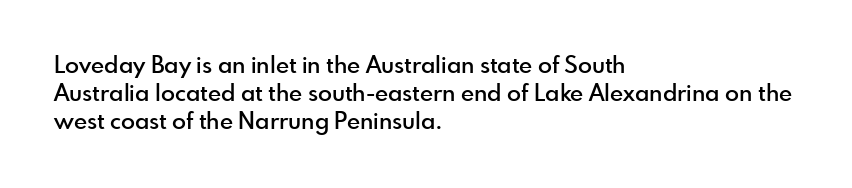
Q: Is the text bold? A: Semi-bold.
Q: Is the text italic (slanted)? A: No, it is upright.
Q: Is the text underlined? A: No.
Q: How is the paragraph aligned? A: Left-aligned.
Q: Is the spacing between letters normal or unusually wide? A: Normal.
